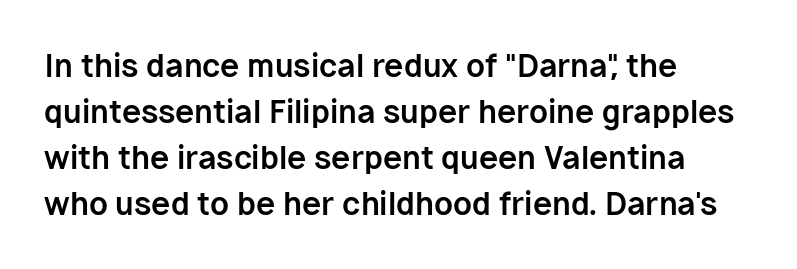
The image shows 31 px bold sans-serif type, upright; set left-aligned, normal line spacing (1.48x), normal letter spacing, not underlined; low stroke contrast and a medium x-height.
